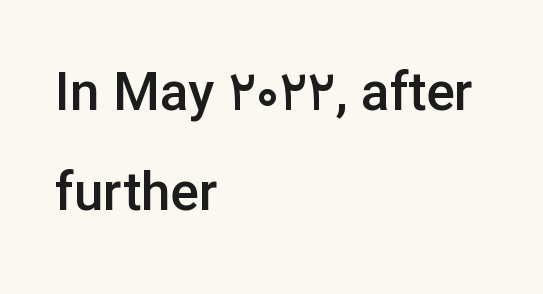
The image shows 53 px semibold sans-serif type, upright; set left-aligned, line spacing 1.88x, normal letter spacing, not underlined; low stroke contrast and a medium x-height.
